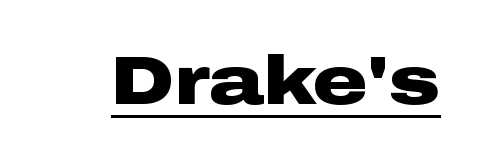
Q: Is the text bold? A: Yes.
Q: Is the text italic (slanted)? A: No, it is upright.
Q: Is the typeface a serif or a sans-serif typeface? A: Sans-serif.
Q: Is the text underlined? A: Yes.
Q: Is the spacing between letters normal or unusually wide? A: Normal.
Q: Width (condensed, normal, or wide)? A: Wide.
Q: Stroke contrast? A: Low.
Q: x-height? A: Medium.
Q: Monospaced? A: No.
